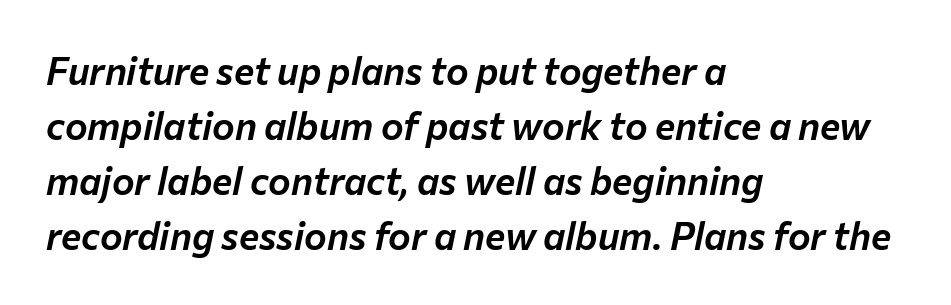
{"italic": "yes", "lean": "right", "slant_degrees": 12, "width": "normal", "stroke_contrast": "low", "x_height": "medium", "monospaced": "no", "underline": "no", "align": "left", "line_spacing": "normal", "line_spacing_ratio": 1.45, "letter_spacing": "normal", "letter_spacing_em": 0.0, "glyph_px": 38}
